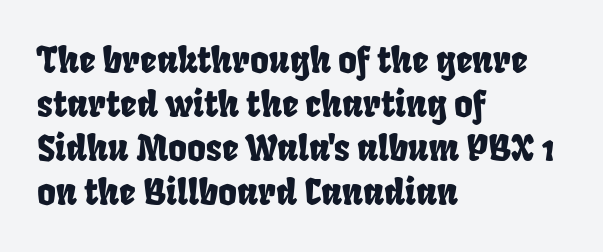
{"serif": "no", "width": "condensed", "stroke_contrast": "low", "x_height": "large", "monospaced": "no", "underline": "no", "align": "left", "line_spacing_ratio": 1.22, "letter_spacing": "normal", "letter_spacing_em": 0.0, "glyph_px": 36}
